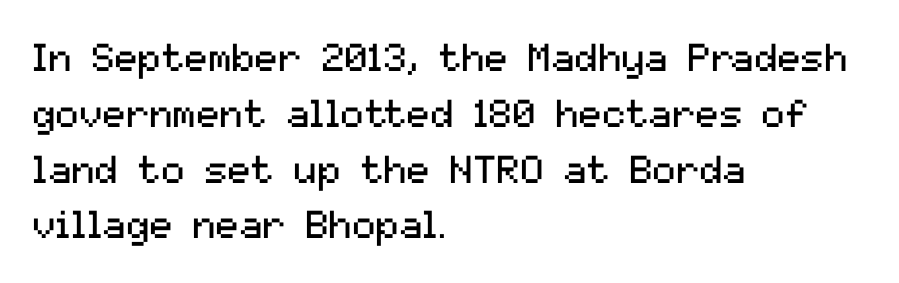
The baseline area is clear. In terms of leading, this rendering sits right in the middle. Is this a fixed-width face? No — the glyphs have proportional, varying widths. The rendering shows plain stroke endings on the letterforms — a sans-serif design. The face used here is rendered with its standard letterfit.
